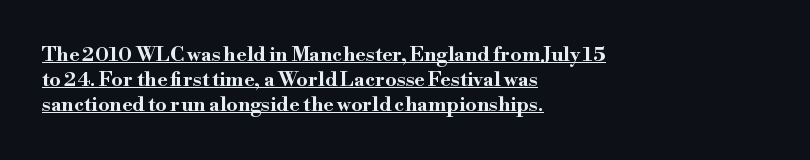
There is no visible air inserted between adjacent glyphs. Upright lettering throughout. Compared with a centered layout, this one pins lines to the left instead. Stroke thickness is high; the sample reads as a true bold. The rendering uses the underline text-decoration.
